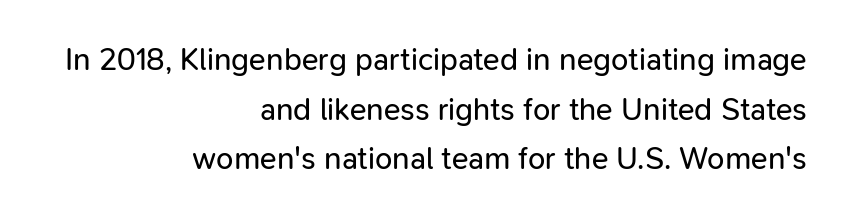
{"serif": "no", "italic": "no", "bold": "no", "weight": "regular", "width": "normal", "stroke_contrast": "low", "x_height": "medium", "monospaced": "no", "underline": "no", "align": "right", "line_spacing": "normal", "line_spacing_ratio": 1.6, "letter_spacing": "normal", "letter_spacing_em": 0.0, "glyph_px": 31}
